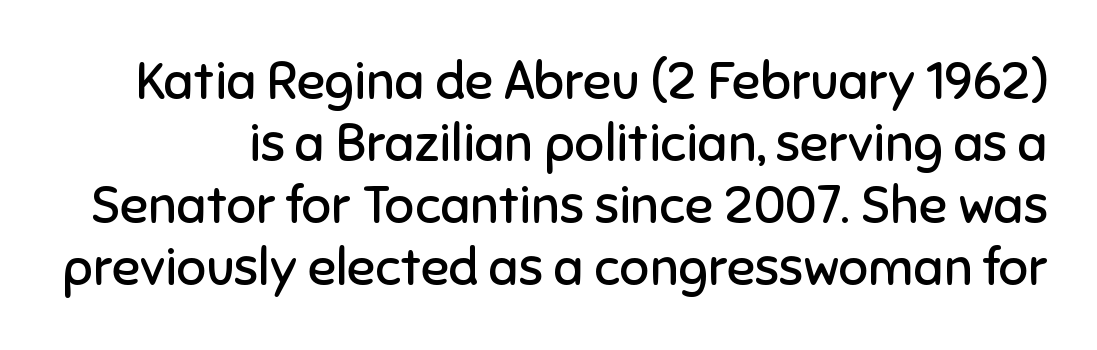
Q: Is the text bold? A: No.
Q: Is the text italic (slanted)? A: No, it is upright.
Q: Is the typeface a serif or a sans-serif typeface? A: Sans-serif.
Q: Is the text underlined? A: No.
Q: Is the spacing between letters normal or unusually wide? A: Normal.
Q: Width (condensed, normal, or wide)? A: Normal.
Q: Stroke contrast? A: Low.
Q: x-height? A: Medium.
Q: Monospaced? A: No.
